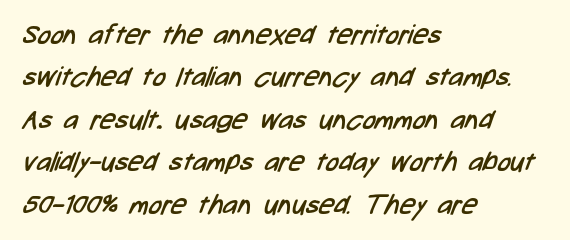
Teacher's note: observe the even left margin — that is flush-left alignment. Students, observe: this is what conventionally led text looks like. Check under the words: just untouched page. The font sits on the lighter half of the weight spectrum, regular included.
